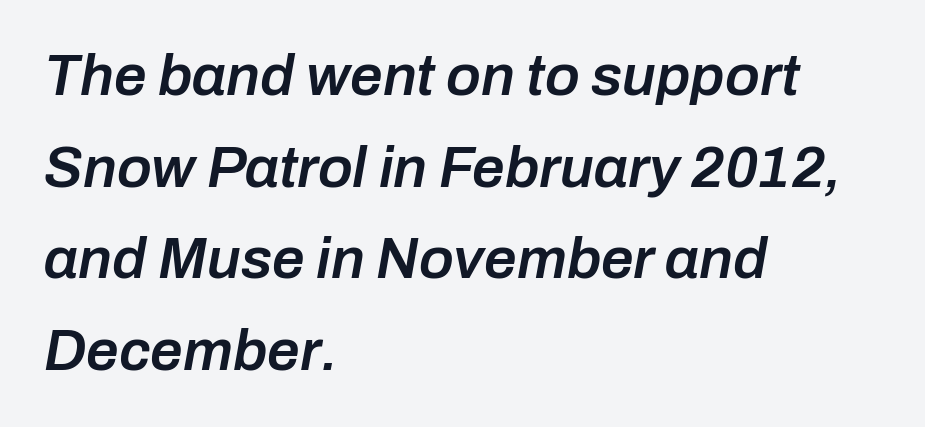
{"italic": "yes", "lean": "right", "slant_degrees": 10, "bold": "semi", "weight": "semibold", "width": "normal", "stroke_contrast": "low", "x_height": "medium", "monospaced": "no", "underline": "no", "align": "left", "line_spacing": "normal", "line_spacing_ratio": 1.58, "letter_spacing": "normal", "letter_spacing_em": 0.0, "glyph_px": 58}
